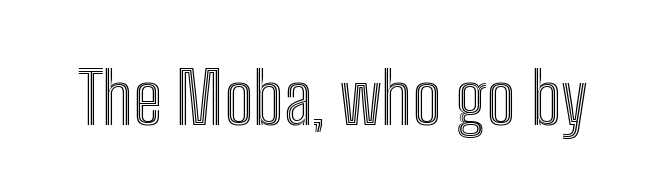
The image shows 71 px condensed type, upright; set normal letter spacing, not underlined; a medium x-height.
